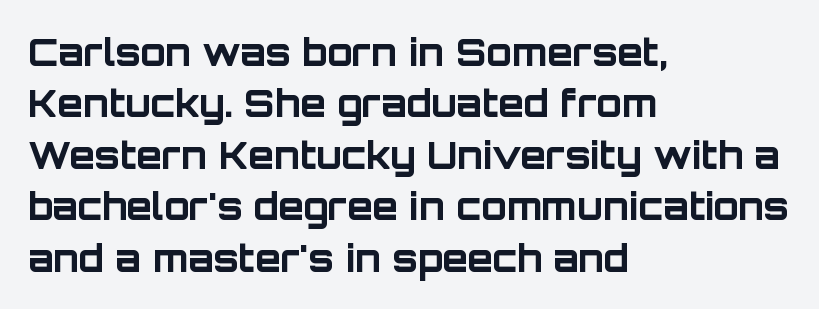
The image shows 37 px bold sans-serif type, upright; set left-aligned, normal line spacing (1.39x), normal letter spacing, not underlined; low stroke contrast and a large x-height.
